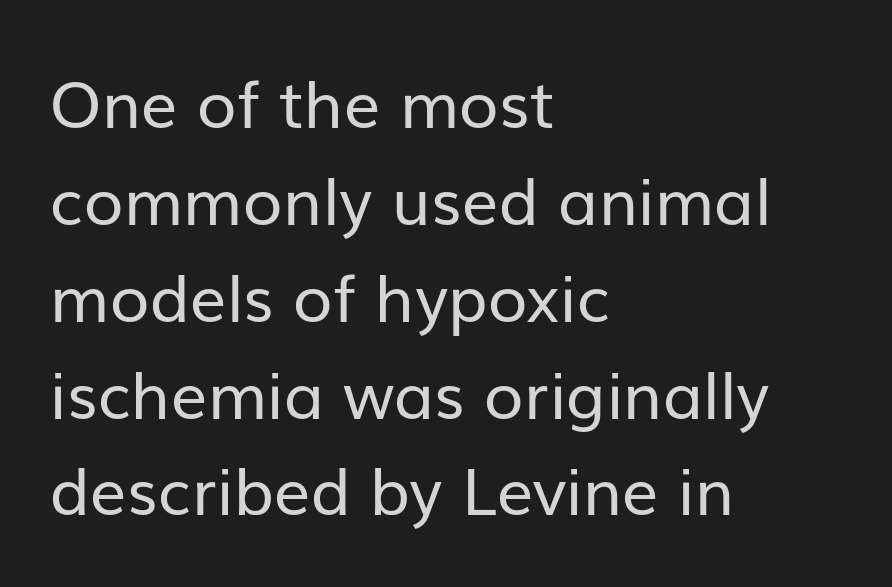
Q: Is the text bold? A: No.
Q: Is the text italic (slanted)? A: No, it is upright.
Q: Is the typeface a serif or a sans-serif typeface? A: Sans-serif.
Q: Is the text underlined? A: No.
Q: How is the paragraph aligned? A: Left-aligned.
Q: Is the spacing between letters normal or unusually wide? A: Normal.
Q: Is the spacing between lines tight, normal or loose? A: Normal.
Q: Width (condensed, normal, or wide)? A: Normal.
Q: Stroke contrast? A: Low.
Q: x-height? A: Medium.
Q: Monospaced? A: No.
